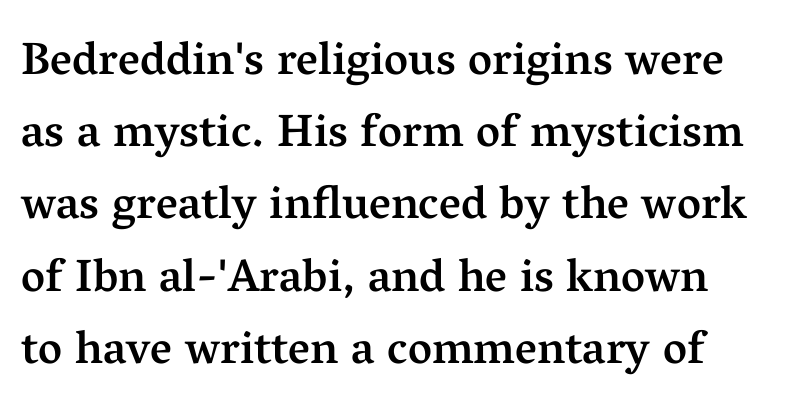
The image shows 46 px semibold serif type, upright; set normal line spacing (1.57x), normal letter spacing, not underlined; medium stroke contrast and a medium x-height.
